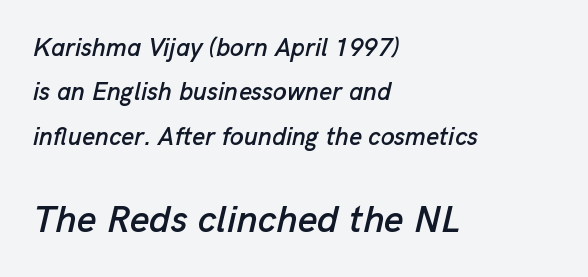
Q: Is the text italic (slanted)? A: Yes, it leans right by about 13 degrees.
Q: Is the text underlined? A: No.
Q: How is the paragraph aligned? A: Left-aligned.
Q: Is the spacing between letters normal or unusually wide? A: Normal.
Q: Which block of text is set in a larger size, the first (top) or the second (bottom)? A: The second (bottom) one.
Q: Width (condensed, normal, or wide)? A: Normal.
Q: Stroke contrast? A: Low.
Q: x-height? A: Medium.
Q: Monospaced? A: No.
